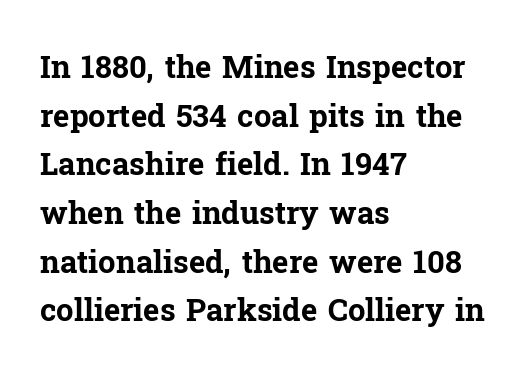
{"serif": "yes", "italic": "no", "bold": "yes", "weight": "bold", "width": "normal", "stroke_contrast": "low", "x_height": "medium", "monospaced": "no", "underline": "no", "align": "left", "line_spacing": "normal", "line_spacing_ratio": 1.57, "letter_spacing": "normal", "letter_spacing_em": 0.0, "glyph_px": 31}
